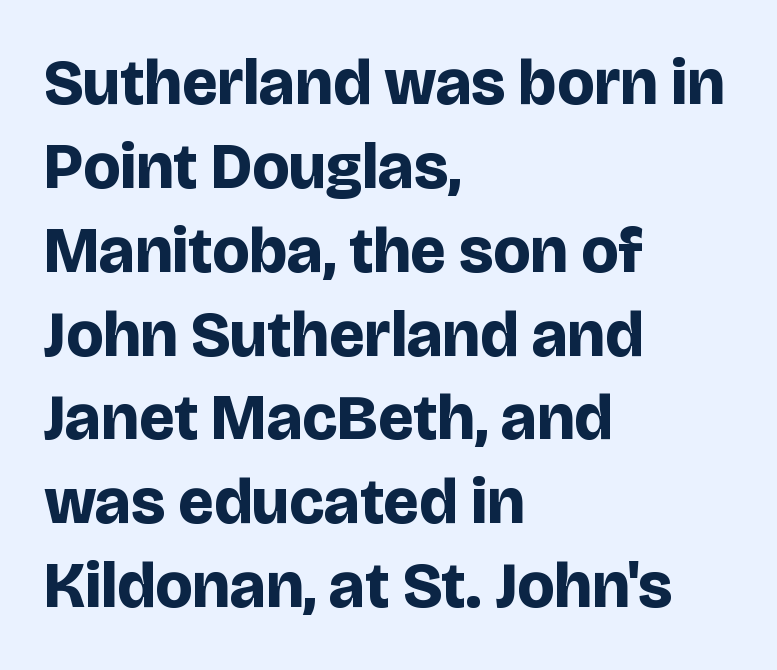
The image shows 64 px bold sans-serif type, upright; set left-aligned, normal line spacing (1.31x), normal letter spacing, not underlined; low stroke contrast and a large x-height.
